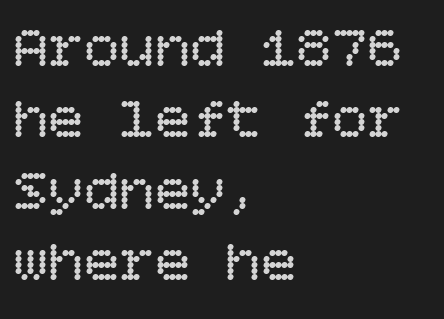
This rendering uses left alignment, leaving the right contour irregular. If you drew a line through each stem, it would be perfectly vertical. Between one letter and the next there's only the usual sliver of space. Is the type heavy? It reads as light-to-regular instead. The gap between lines stays unmarked.
